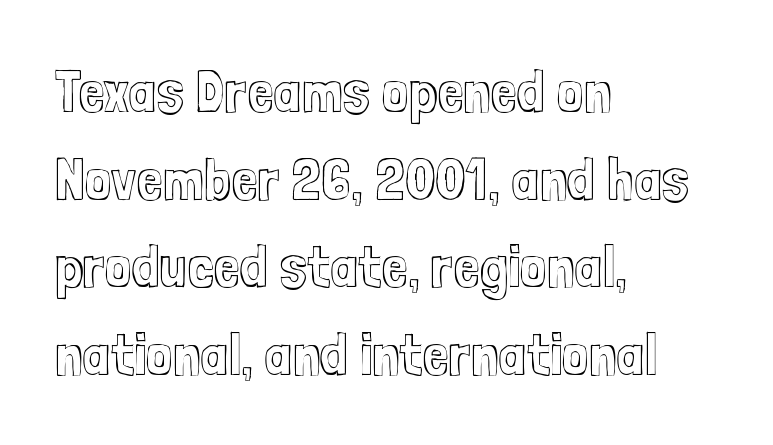
The strip under each line holds only bare page. These lines are rendered in a variable-pitch font. The setting favours the left margin, as ordinary paragraphs usually do. Each word holds together tightly as a unit, with standard inter-letter gaps.
